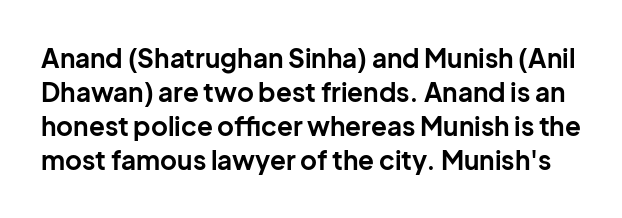
Q: Is the text bold? A: Yes.
Q: Is the text italic (slanted)? A: No, it is upright.
Q: Is the text underlined? A: No.
Q: Is the spacing between letters normal or unusually wide? A: Normal.
Q: Is the spacing between lines tight, normal or loose? A: Normal.
